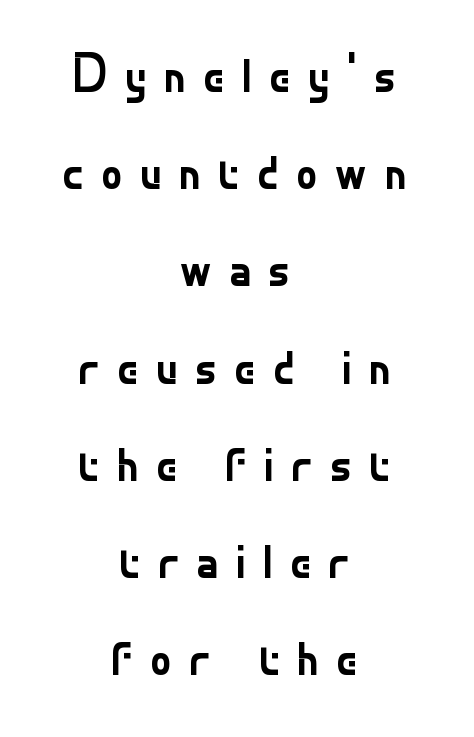
Q: Is the text bold? A: No.
Q: Is the text italic (slanted)? A: No, it is upright.
Q: Is the typeface a serif or a sans-serif typeface? A: Sans-serif.
Q: Is the text underlined? A: No.
Q: How is the paragraph aligned? A: Centered.
Q: Is the spacing between letters normal or unusually wide? A: Unusually wide.
Q: Width (condensed, normal, or wide)? A: Normal.
Q: Stroke contrast? A: Low.
Q: x-height? A: Small.
Q: Monospaced? A: No.
